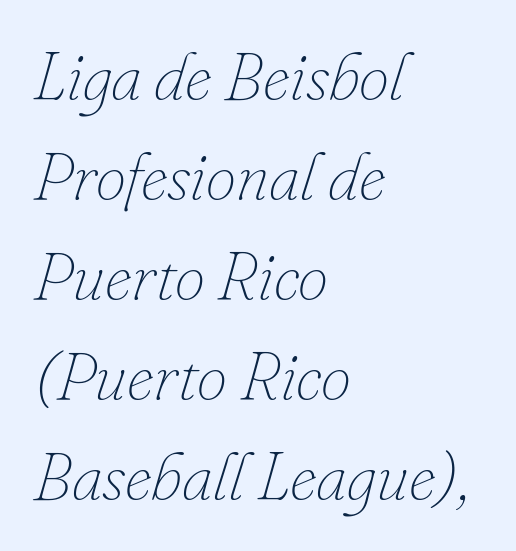
Q: Is the text bold? A: No.
Q: Is the text italic (slanted)? A: Yes, it leans right by about 16 degrees.
Q: Is the text underlined? A: No.
Q: How is the paragraph aligned? A: Left-aligned.
Q: Is the spacing between letters normal or unusually wide? A: Normal.
Q: Is the spacing between lines tight, normal or loose? A: Normal.
Q: Width (condensed, normal, or wide)? A: Normal.
Q: Stroke contrast? A: Low.
Q: x-height? A: Small.
Q: Monospaced? A: No.
